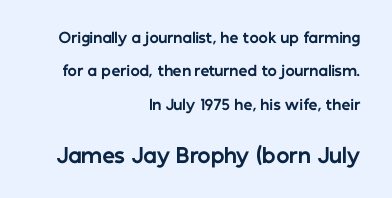
The image shows 20 px bold type, upright; set right-aligned, loose line spacing (2.38x), normal letter spacing, not underlined; the second (bottom) block is 1.43x larger.
